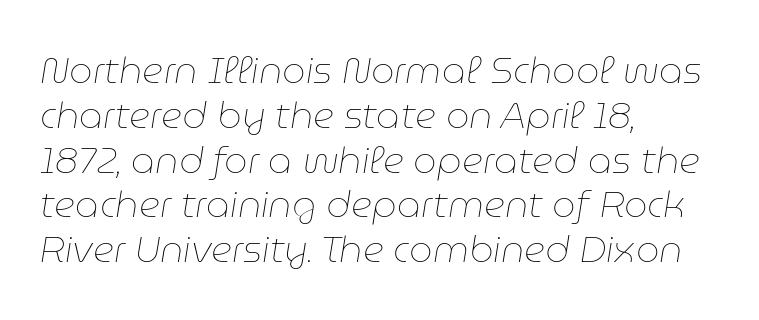
{"italic": "yes", "lean": "right", "slant_degrees": 9, "bold": "no", "weight": "thin", "width": "normal", "stroke_contrast": "low", "x_height": "medium", "monospaced": "no", "underline": "no", "align": "left", "line_spacing_ratio": 1.21, "letter_spacing": "normal", "letter_spacing_em": 0.0, "glyph_px": 37}
